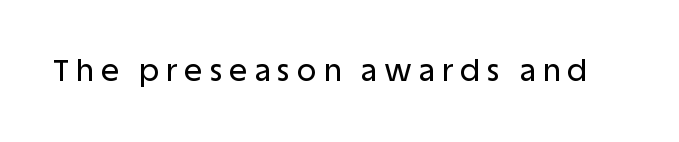
{"serif": "no", "italic": "no", "width": "normal", "stroke_contrast": "low", "x_height": "large", "monospaced": "no", "underline": "no", "letter_spacing": "wide", "letter_spacing_em": 0.24, "glyph_px": 30}
